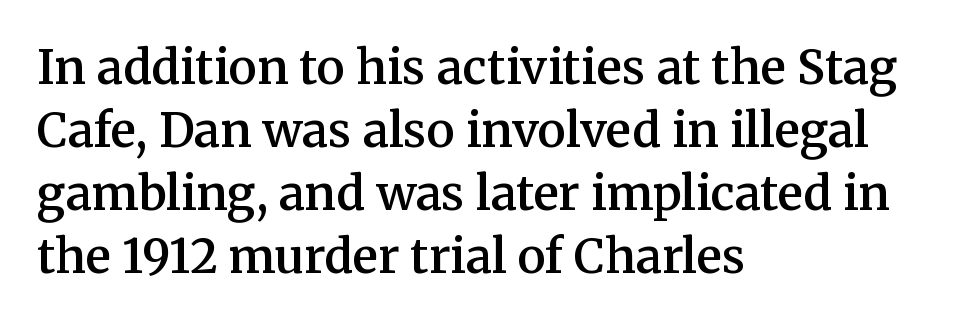
Serifs: yes, visible at the terminals of the letterforms. The letters are semibold — heavier than regular but short of a full bold. A bare baseline throughout the passage. Think of a printed novel: that variable character pitch is what you see here. Vertical spacing — default. Default kerning and tracking; the words read as compact shapes.
